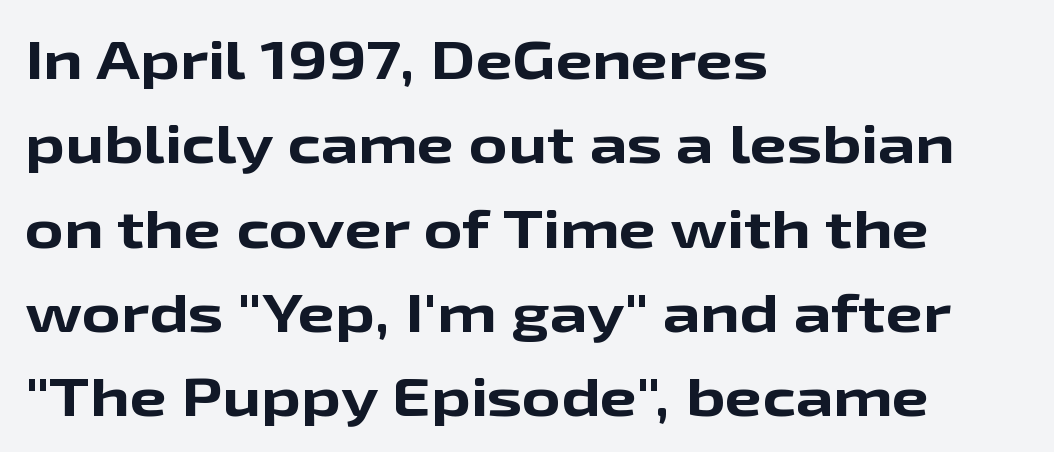
Q: Is the text bold? A: Yes.
Q: Is the text italic (slanted)? A: No, it is upright.
Q: Is the typeface a serif or a sans-serif typeface? A: Sans-serif.
Q: Is the text underlined? A: No.
Q: How is the paragraph aligned? A: Left-aligned.
Q: Is the spacing between letters normal or unusually wide? A: Normal.
Q: Is the spacing between lines tight, normal or loose? A: Normal.
Q: Width (condensed, normal, or wide)? A: Wide.
Q: Stroke contrast? A: Low.
Q: x-height? A: Medium.
Q: Monospaced? A: No.
